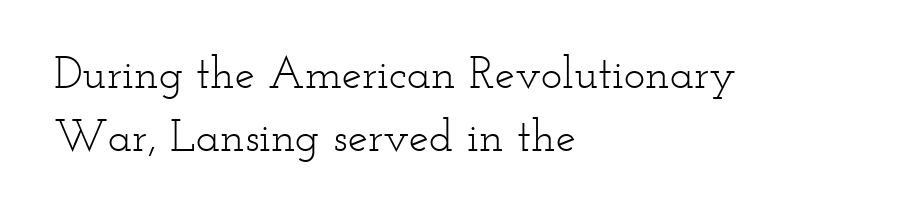
In terms of letterspacing, this is plain default setting. Letterform terminals end in serifs throughout the passage. Note the varied advance widths — an 'i' is clearly narrower than an 'm'. One glance says typical: line gaps are just what's usual.
